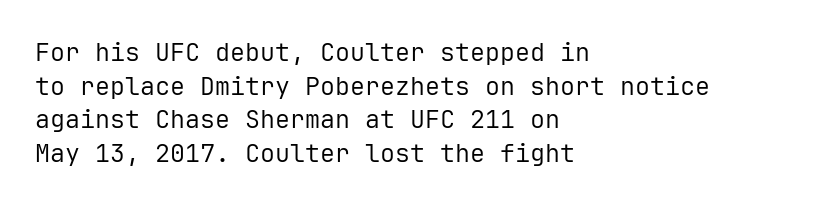
Q: Is the text bold? A: No.
Q: Is the text italic (slanted)? A: No, it is upright.
Q: Is the text underlined? A: No.
Q: How is the paragraph aligned? A: Left-aligned.
Q: Is the spacing between letters normal or unusually wide? A: Normal.
Q: Is the spacing between lines tight, normal or loose? A: Normal.
